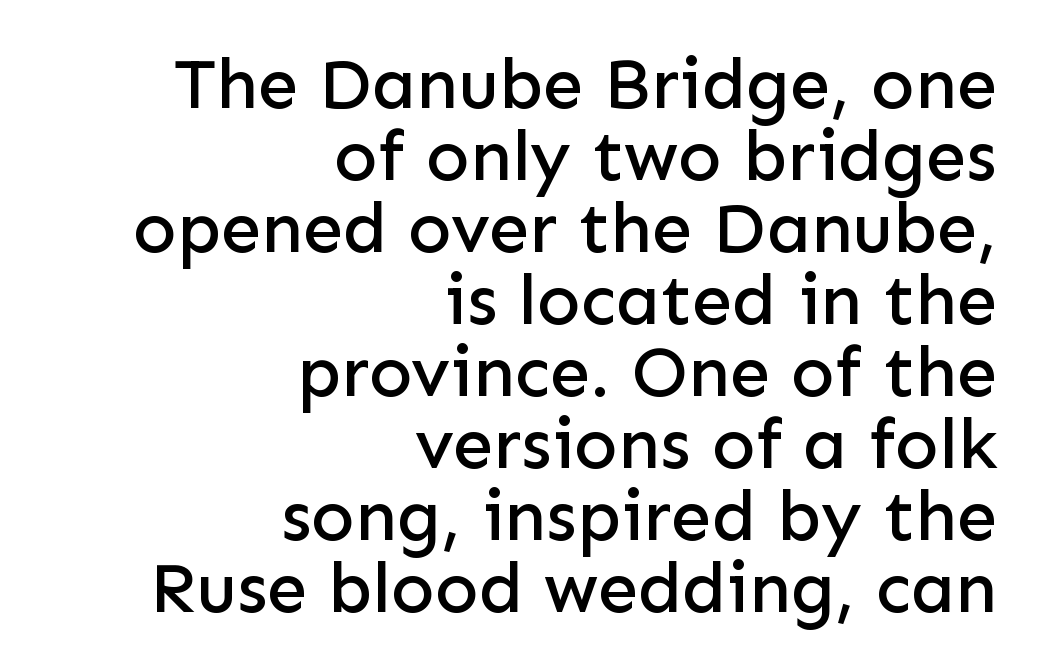
Q: Is the text italic (slanted)? A: No, it is upright.
Q: Is the typeface a serif or a sans-serif typeface? A: Sans-serif.
Q: Is the text underlined? A: No.
Q: How is the paragraph aligned? A: Right-aligned.
Q: Is the spacing between letters normal or unusually wide? A: Normal.
Q: Is the spacing between lines tight, normal or loose? A: Tight.
Q: Width (condensed, normal, or wide)? A: Normal.
Q: Stroke contrast? A: Low.
Q: x-height? A: Medium.
Q: Monospaced? A: No.
